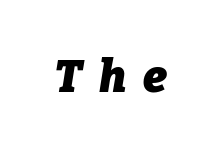
Q: Is the text bold? A: Yes.
Q: Is the text italic (slanted)? A: Yes, it leans right by about 9 degrees.
Q: Is the text underlined? A: No.
Q: Is the spacing between letters normal or unusually wide? A: Unusually wide.
Q: Width (condensed, normal, or wide)? A: Normal.
Q: Stroke contrast? A: Low.
Q: x-height? A: Medium.
Q: Monospaced? A: No.
